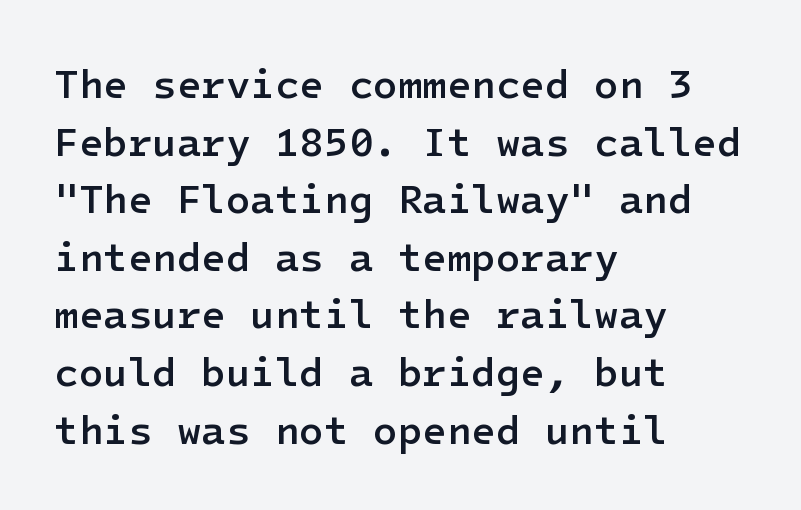
The image shows 40 px semibold sans-serif type, upright; set left-aligned, normal line spacing (1.44x), normal letter spacing, not underlined; low stroke contrast and a medium x-height.
